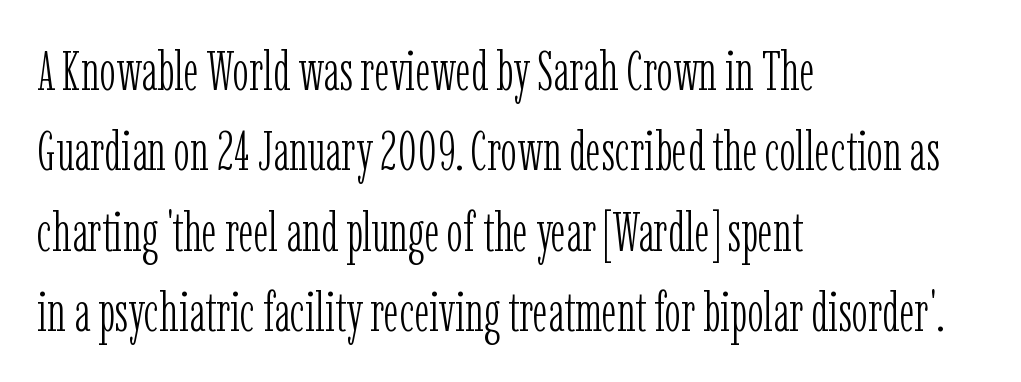
Q: Is the text bold? A: No.
Q: Is the text italic (slanted)? A: No, it is upright.
Q: Is the typeface a serif or a sans-serif typeface? A: Serif.
Q: Is the text underlined? A: No.
Q: How is the paragraph aligned? A: Left-aligned.
Q: Is the spacing between letters normal or unusually wide? A: Normal.
Q: Is the spacing between lines tight, normal or loose? A: Normal.
Q: Width (condensed, normal, or wide)? A: Condensed.
Q: Stroke contrast? A: Low.
Q: x-height? A: Medium.
Q: Monospaced? A: No.
